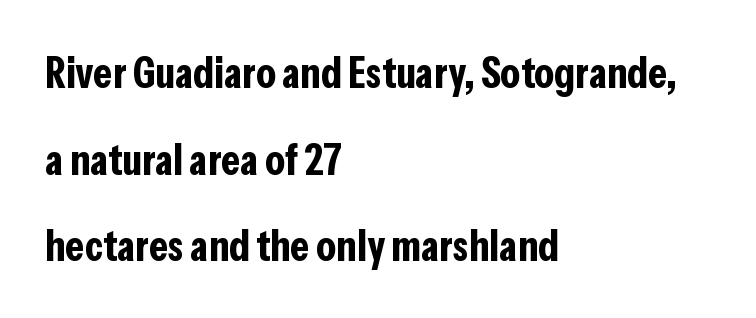
Q: Is the text bold? A: Yes.
Q: Is the text italic (slanted)? A: No, it is upright.
Q: Is the typeface a serif or a sans-serif typeface? A: Sans-serif.
Q: Is the text underlined? A: No.
Q: How is the paragraph aligned? A: Left-aligned.
Q: Is the spacing between letters normal or unusually wide? A: Normal.
Q: Is the spacing between lines tight, normal or loose? A: Loose.
Q: Width (condensed, normal, or wide)? A: Condensed.
Q: Stroke contrast? A: Low.
Q: x-height? A: Medium.
Q: Monospaced? A: No.
